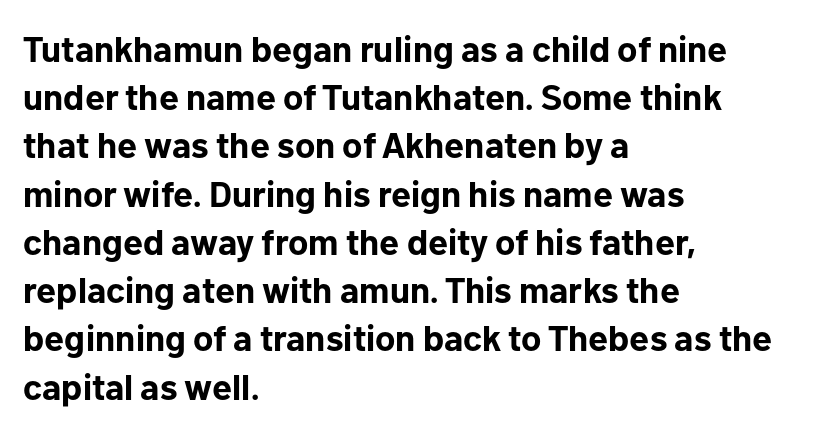
Are there feet on the stems? There aren't — it's a sans. Bold? Absolutely — the strokes are thick and heavy. In CSS terms this would be text-align: left. Quick note: interline space is typical.
